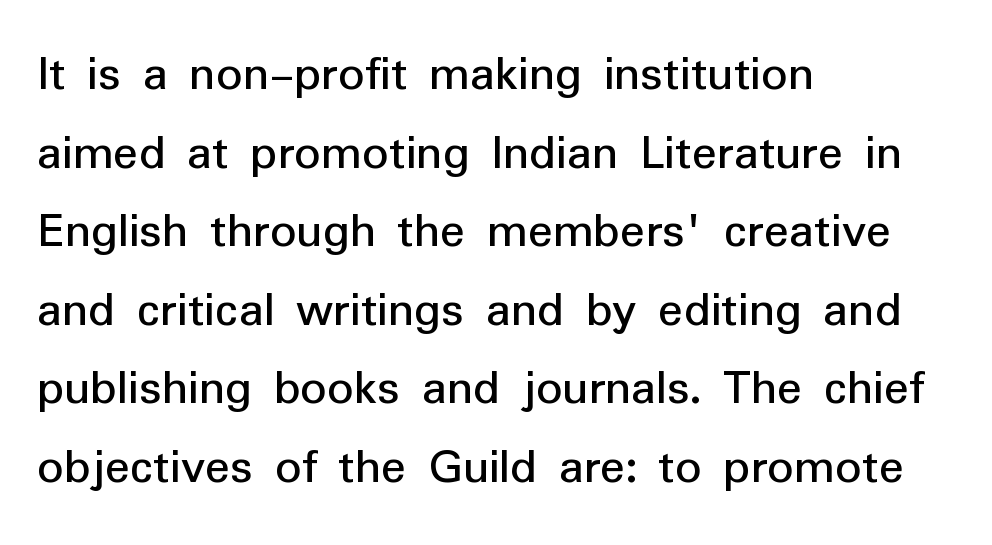
Weight: not bold — regular or lighter. Grotesque or geometric, the face here clearly has no serifs. Honestly, there is no underline to notice here at all. Leading matches the norm, producing a regular column. Style check: upright.
